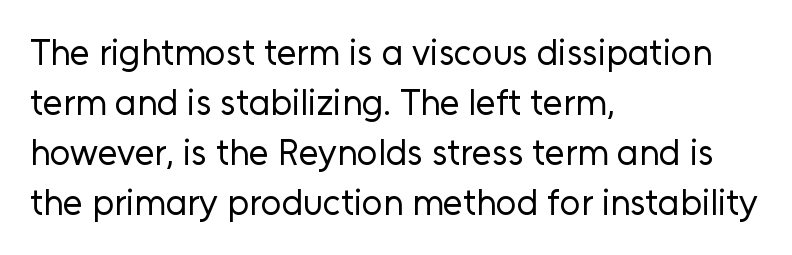
{"serif": "no", "italic": "no", "bold": "no", "weight": "regular", "width": "normal", "stroke_contrast": "low", "x_height": "medium", "monospaced": "no", "underline": "no", "align": "left", "line_spacing": "normal", "line_spacing_ratio": 1.39, "letter_spacing": "normal", "letter_spacing_em": 0.0, "glyph_px": 36}
